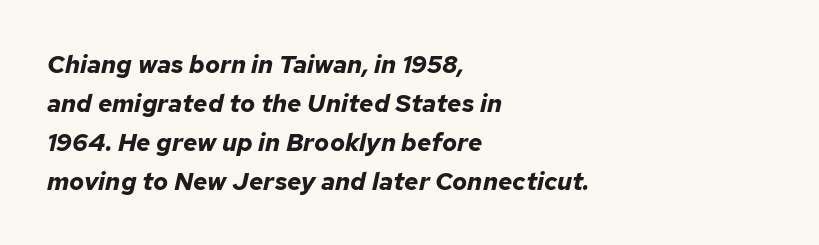
{"italic": "yes", "lean": "right", "slant_degrees": 12, "bold": "yes", "underline": "no", "align": "left", "line_spacing": "normal", "line_spacing_ratio": 1.56, "letter_spacing": "normal", "letter_spacing_em": 0.0, "glyph_px": 25}
